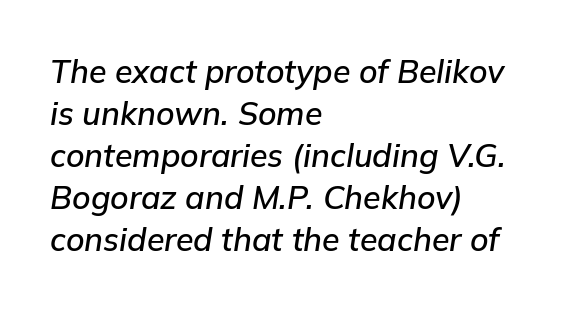
Glyph-to-glyph distance matches everyday printed text. Line beginnings align vertically; line endings do not. The letters are slanted; this is an italic face. Descender tails drop into unmarked territory. Regarding leading, the lines here are spaced in the standard way.
